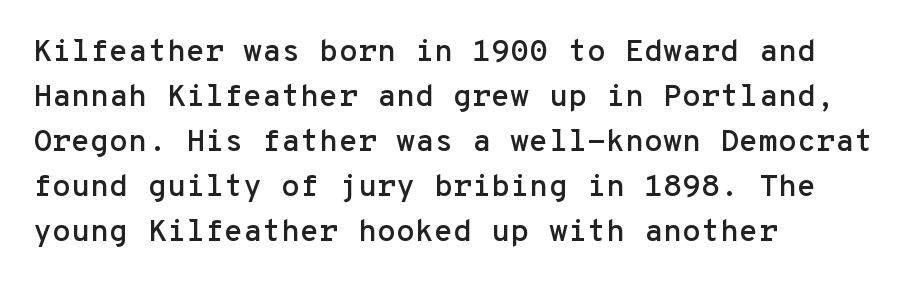
Where is the straight margin? On the left. Serif or sans? Sans — the stroke terminals are bare. Leading matches the norm, producing a regular column. The face used here is monospaced, like something from a code editor. The font's upright variant was chosen for this text.
